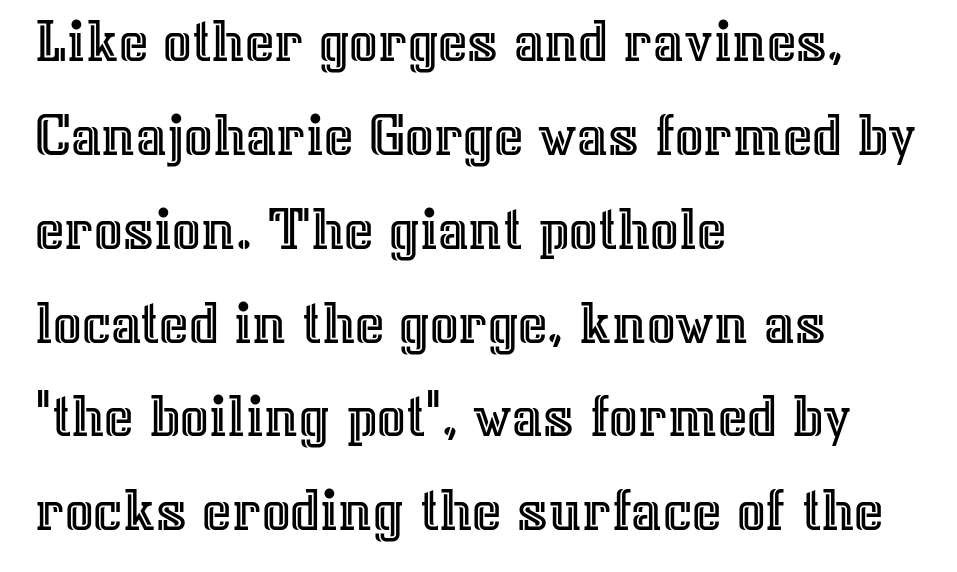
The image shows 63 px text type, upright; set left-aligned, normal line spacing (1.49x), normal letter spacing, not underlined; a medium x-height.
